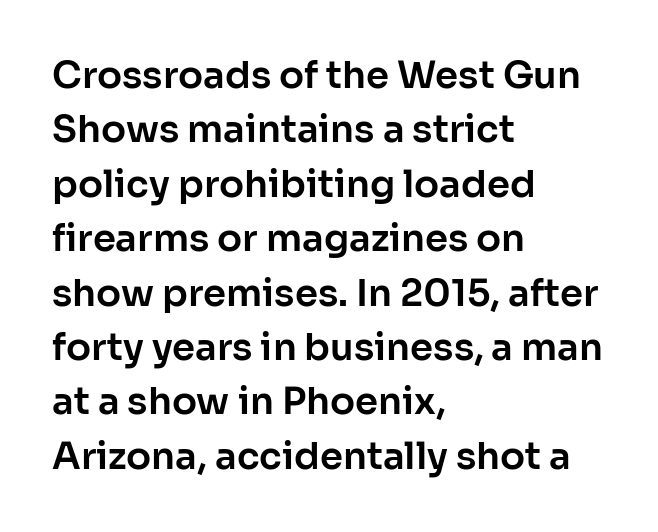
{"serif": "no", "italic": "no", "width": "normal", "stroke_contrast": "low", "x_height": "medium", "monospaced": "no", "underline": "no", "align": "left", "line_spacing": "normal", "line_spacing_ratio": 1.47, "letter_spacing": "normal", "letter_spacing_em": 0.0, "glyph_px": 37}
